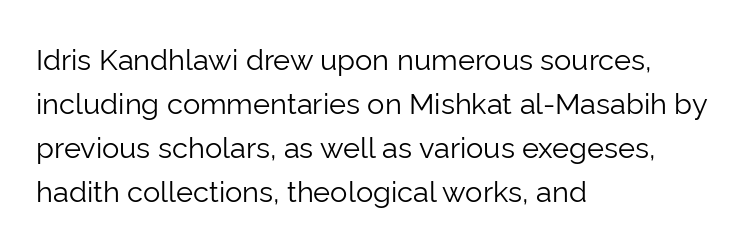
This sample has the flowing, uneven cadence of proportional lettering. Rule under the text: the space is simply empty. Unbolded letterforms with no extra heft. Whoever set this chose a conventional vertical rhythm. The rendering keeps characters at their native spacing. Do the letters lean? They stand straight.
